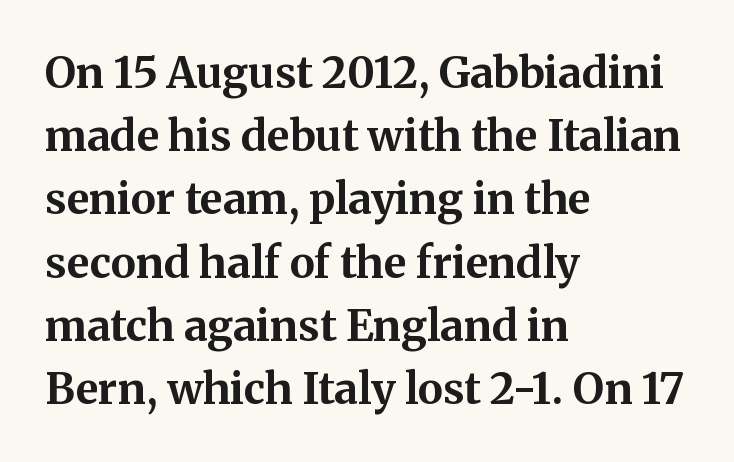
{"serif": "yes", "italic": "no", "bold": "yes", "weight": "bold", "width": "normal", "stroke_contrast": "medium", "x_height": "medium", "monospaced": "no", "underline": "no", "align": "left", "line_spacing": "normal", "line_spacing_ratio": 1.47, "letter_spacing": "normal", "letter_spacing_em": 0.0, "glyph_px": 43}
